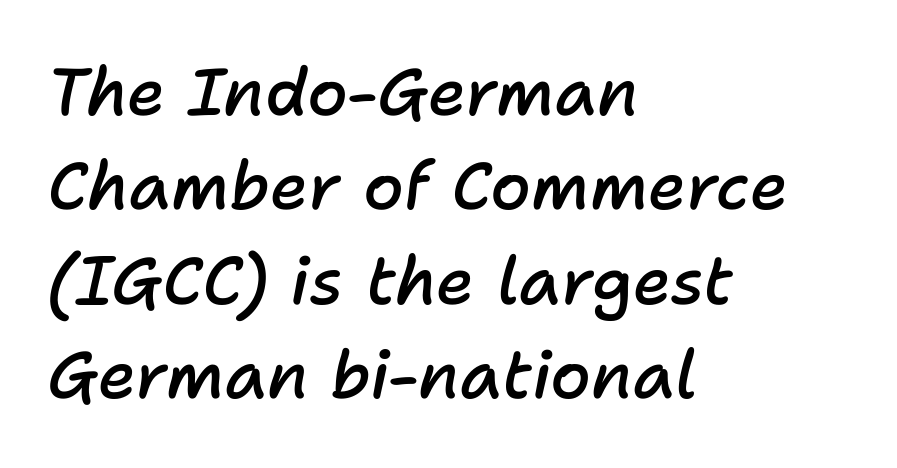
{"italic": "yes", "lean": "right", "slant_degrees": 11, "bold": "semi", "weight": "semibold", "width": "normal", "stroke_contrast": "low", "x_height": "medium", "monospaced": "no", "underline": "no", "align": "left", "line_spacing": "normal", "line_spacing_ratio": 1.43, "letter_spacing": "normal", "letter_spacing_em": 0.0, "glyph_px": 66}
